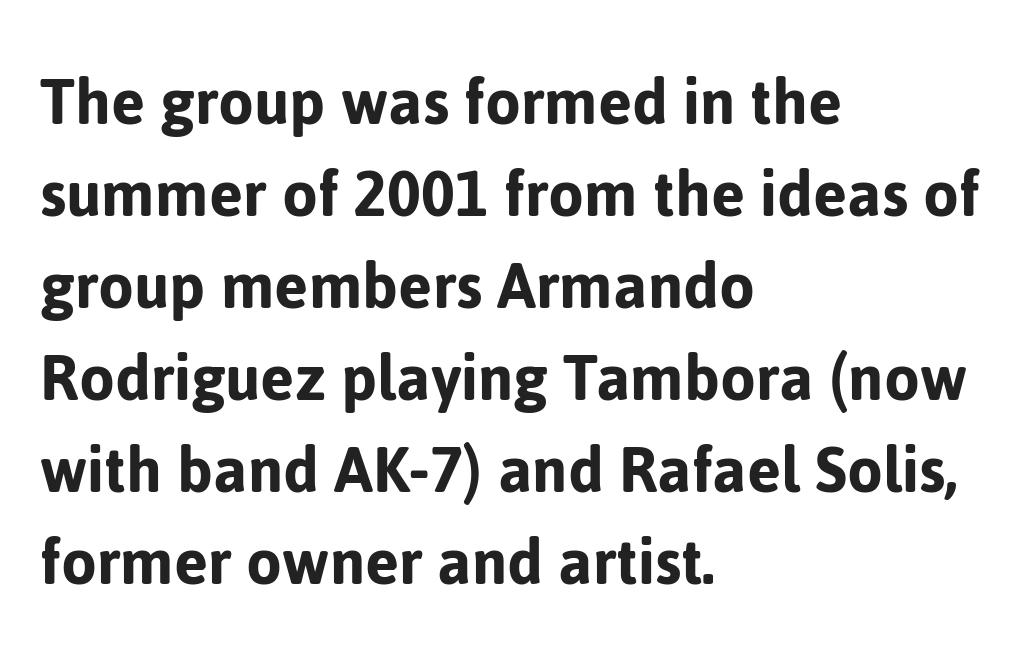
The image shows 73 px sans-serif type, upright; set left-aligned, normal line spacing (1.26x), normal letter spacing, not underlined; low stroke contrast and a medium x-height.
